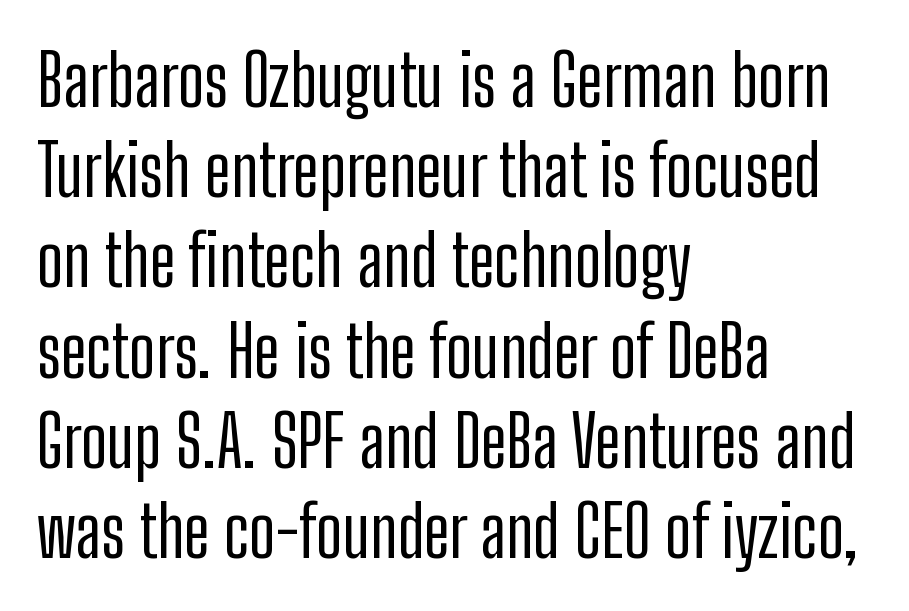
Does extra space separate the letters? No, they use regular spacing. Bare-footed words on every line. Vertically, the passage feels balanced, rows spaced as you'd expect. Classification — sans serif. The letters advance in unequal steps, a hallmark of proportional type. The ragged edge is on the right, which tells us the setting is flush left.
